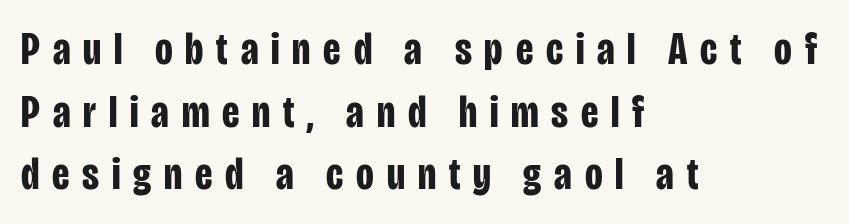
The image shows 46 px bold, condensed sans-serif type, upright; set left-aligned, normal line spacing (1.36x), unusually wide letter spacing (+0.28 em), not underlined; low stroke contrast and a large x-height.
